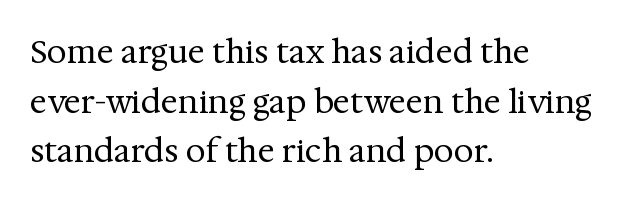
The image shows 32 px regular-weight serif type, upright; set left-aligned, normal line spacing (1.55x), normal letter spacing, not underlined; medium stroke contrast and a medium x-height.
